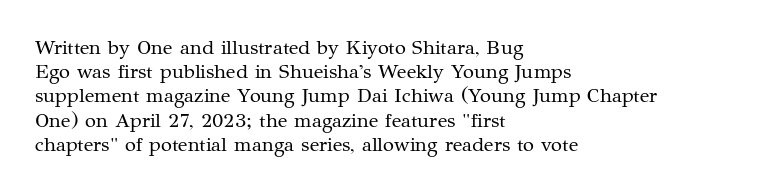
Q: Is the text bold? A: No.
Q: Is the text italic (slanted)? A: No, it is upright.
Q: Is the text underlined? A: No.
Q: How is the paragraph aligned? A: Left-aligned.
Q: Is the spacing between letters normal or unusually wide? A: Normal.
